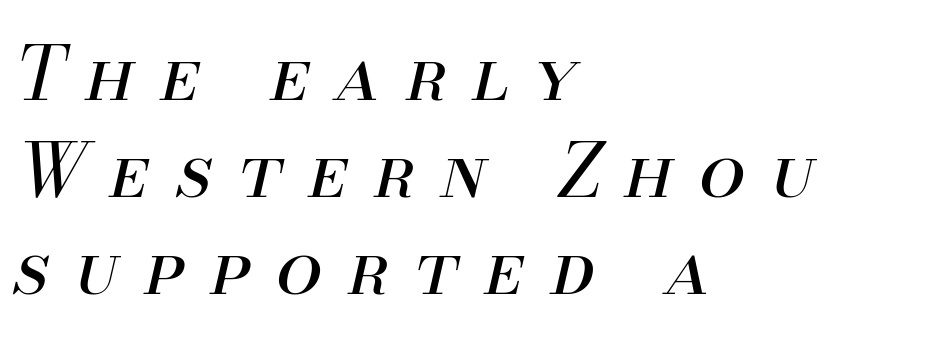
Q: Is the text bold? A: No.
Q: Is the text italic (slanted)? A: Yes, it leans right by about 13 degrees.
Q: Is the text underlined? A: No.
Q: How is the paragraph aligned? A: Left-aligned.
Q: Is the spacing between letters normal or unusually wide? A: Unusually wide.
Q: Is the spacing between lines tight, normal or loose? A: Normal.
Q: Width (condensed, normal, or wide)? A: Normal.
Q: Stroke contrast? A: Medium.
Q: x-height? A: Small.
Q: Monospaced? A: No.
